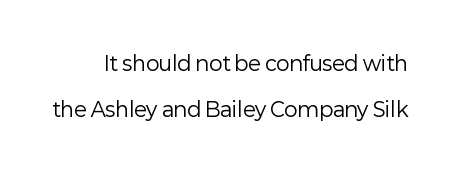
{"italic": "no", "bold": "no", "underline": "no", "line_spacing": "loose", "line_spacing_ratio": 2.31, "letter_spacing": "normal", "letter_spacing_em": 0.0, "glyph_px": 20}
